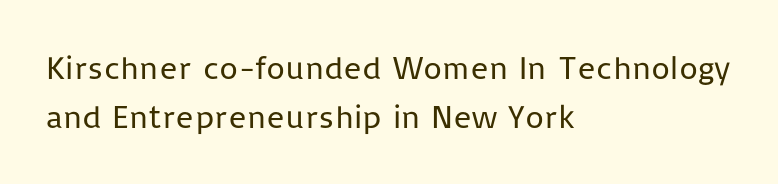
The weight tops out at a normal text grade. The rendering anchors every line to the left-hand side. Any mark beneath the type? The region is blank. Every character sits straight up, as roman type does.
